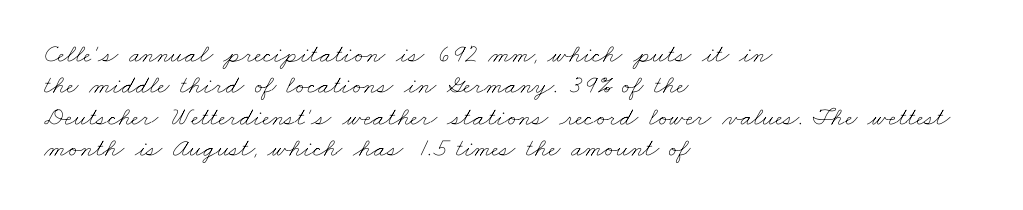
The baseline area is clear. In CSS terms this would be text-align: left. Each word holds together tightly as a unit, with standard inter-letter gaps. Letters have the restrained weight of plain body copy at most.
